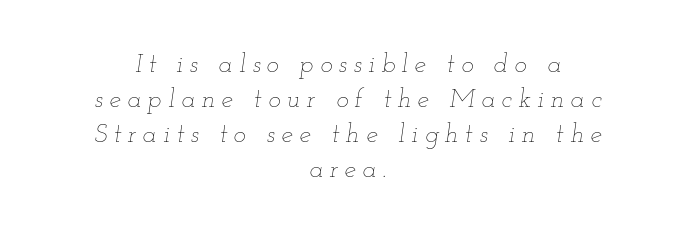
The image shows 26 px text type, italic (leaning right); set centered, normal line spacing (1.35x), unusually wide letter spacing (+0.25 em), not underlined.
